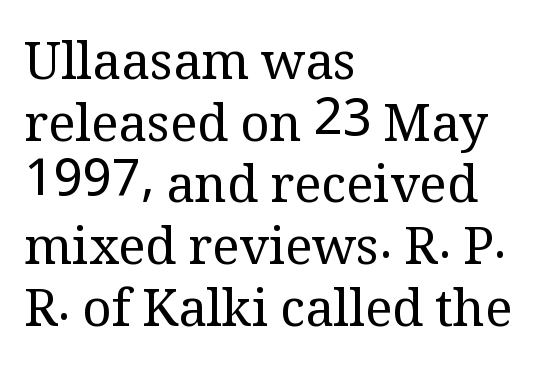
{"serif": "yes", "italic": "no", "bold": "no", "weight": "regular", "width": "normal", "stroke_contrast": "medium", "x_height": "medium", "monospaced": "no", "underline": "no", "align": "left", "line_spacing_ratio": 1.21, "letter_spacing": "normal", "letter_spacing_em": 0.0, "glyph_px": 51}
